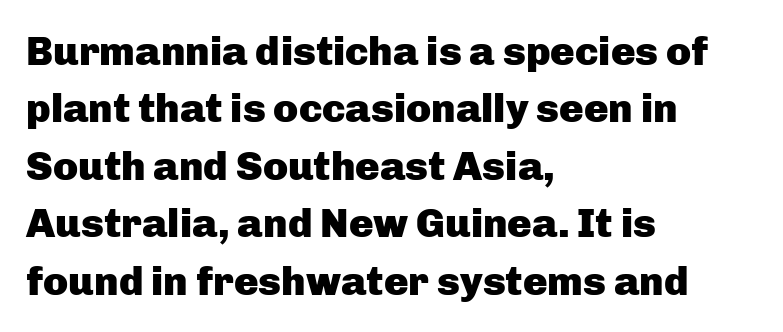
{"serif": "no", "italic": "no", "bold": "yes", "weight": "heavy", "width": "normal", "stroke_contrast": "low", "x_height": "medium", "monospaced": "no", "underline": "no", "align": "left", "line_spacing": "normal", "line_spacing_ratio": 1.4, "letter_spacing": "normal", "letter_spacing_em": 0.0, "glyph_px": 41}
